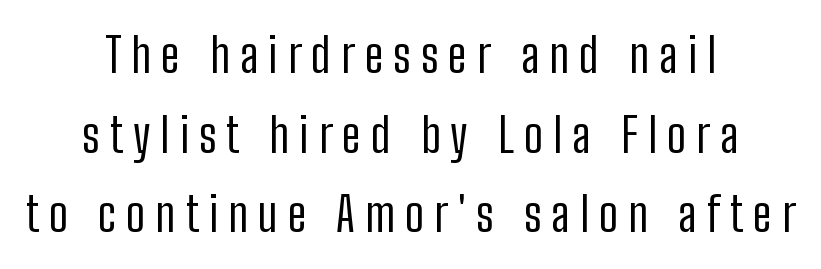
The image shows 48 px regular-weight, condensed sans-serif type, upright; set centered, normal line spacing (1.66x), unusually wide letter spacing (+0.21 em), not underlined; low stroke contrast and a medium x-height.
